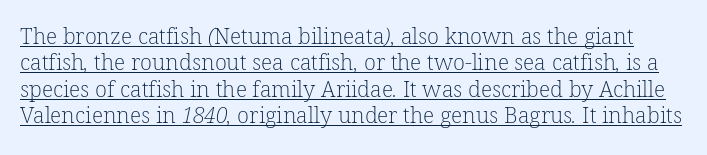
{"bold": "no", "underline": "yes", "line_spacing_ratio": 1.2, "letter_spacing": "normal", "letter_spacing_em": 0.0, "glyph_px": 22}
